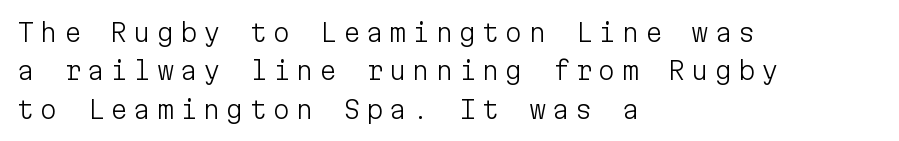
{"italic": "no", "bold": "no", "underline": "no", "align": "left", "line_spacing": "normal", "line_spacing_ratio": 1.54, "letter_spacing": "wide", "letter_spacing_em": 0.23, "glyph_px": 25}
